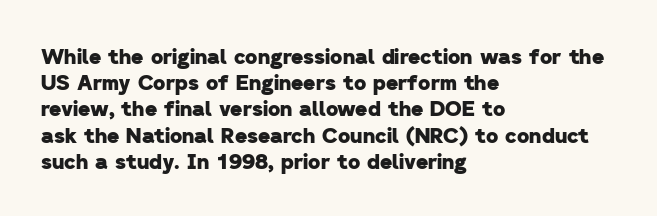
{"bold": "yes", "underline": "no", "align": "left", "line_spacing": "normal", "line_spacing_ratio": 1.25, "letter_spacing": "normal", "letter_spacing_em": 0.0, "glyph_px": 21}
